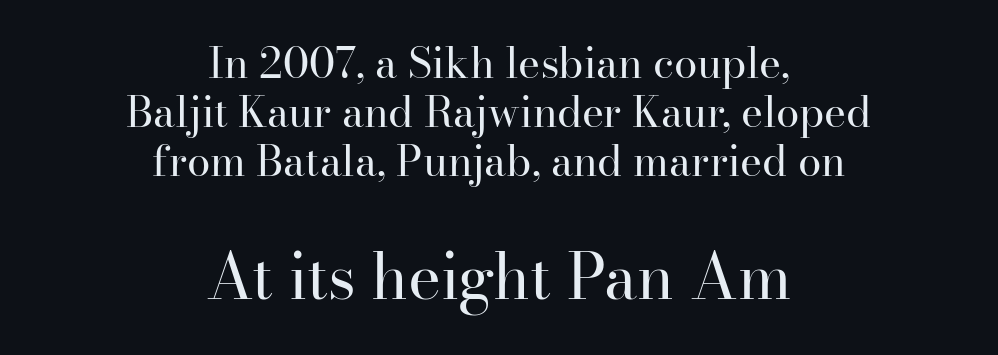
Check under the words: just untouched page. Does the bottom block carry the larger type? Yes, it does. Varying glyph widths throughout — classic text-font behaviour. The typesetter chose a symmetrical, centered arrangement here. Characters remain perfectly vertical along every line.
